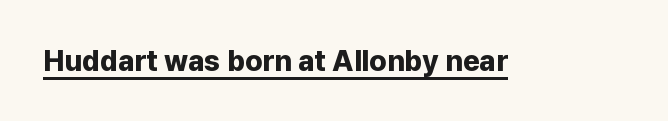
The image shows 29 px bold sans-serif type, upright; set normal letter spacing, underlined; low stroke contrast and a medium x-height.
